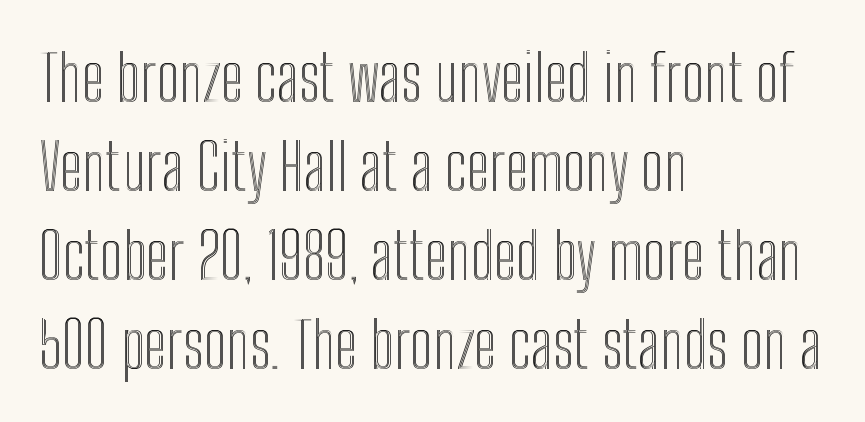
Q: Is the text italic (slanted)? A: No, it is upright.
Q: Is the text underlined? A: No.
Q: How is the paragraph aligned? A: Left-aligned.
Q: Is the spacing between letters normal or unusually wide? A: Normal.
Q: Is the spacing between lines tight, normal or loose? A: Normal.
Q: Width (condensed, normal, or wide)? A: Condensed.
Q: x-height? A: Medium.
Q: Monospaced? A: No.
